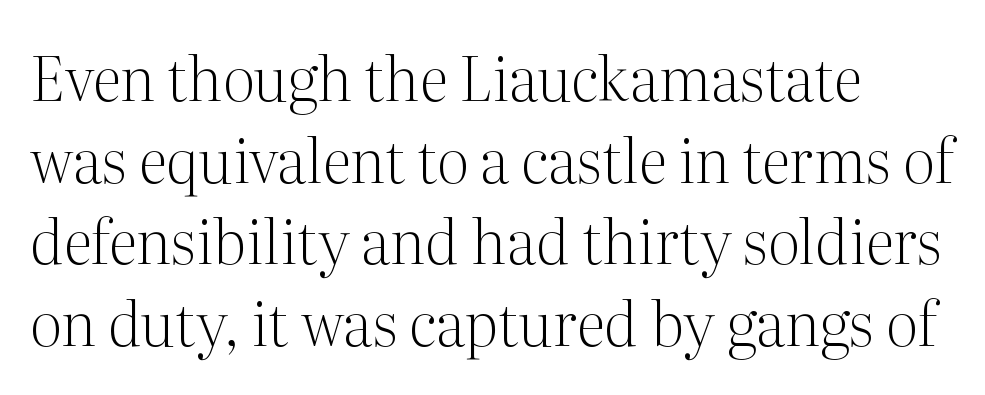
The rendering uses a moderate line-height, typical for paragraphs. Here the designer chose a conventional face with non-uniform glyph widths. Alignment: flush left. This is not heavy type; no bold has been used.
